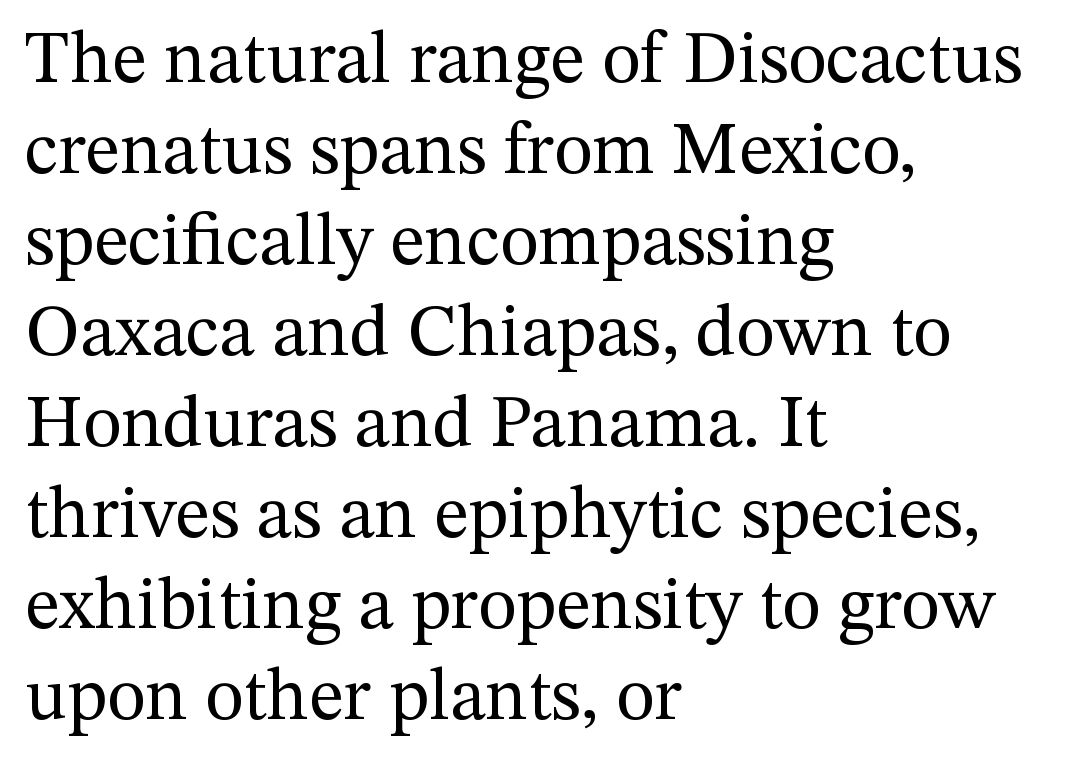
{"serif": "yes", "italic": "no", "bold": "no", "weight": "regular", "width": "normal", "stroke_contrast": "medium", "x_height": "medium", "monospaced": "no", "underline": "no", "align": "left", "line_spacing_ratio": 1.23, "letter_spacing": "normal", "letter_spacing_em": 0.0, "glyph_px": 74}
